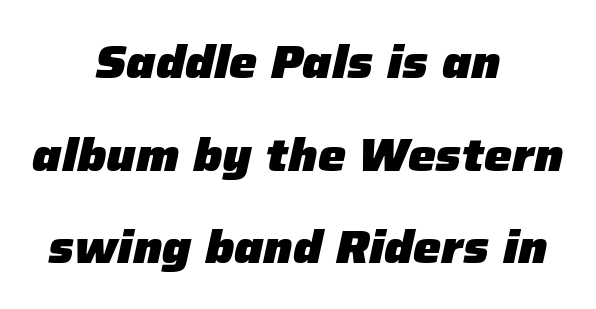
The image shows 47 px heavy type, italic (leaning right); set centered, loose line spacing (1.97x), normal letter spacing, not underlined; low stroke contrast and a medium x-height.
